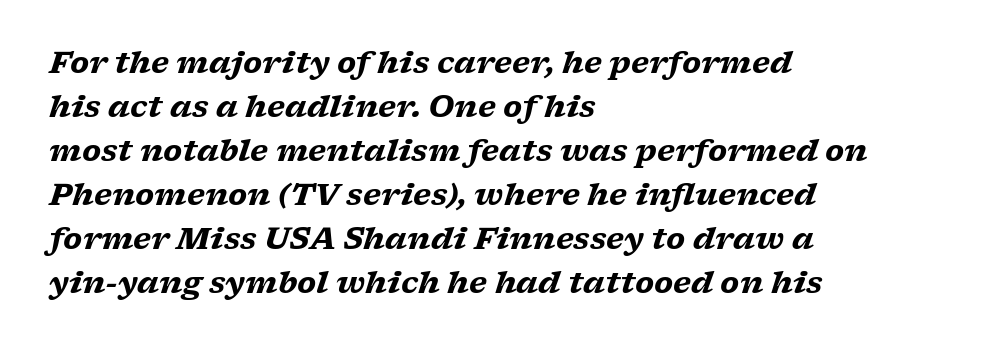
The image shows 30 px heavy, wide serif type, italic (leaning right); set left-aligned, normal line spacing (1.47x), normal letter spacing, not underlined; low stroke contrast and a medium x-height.
